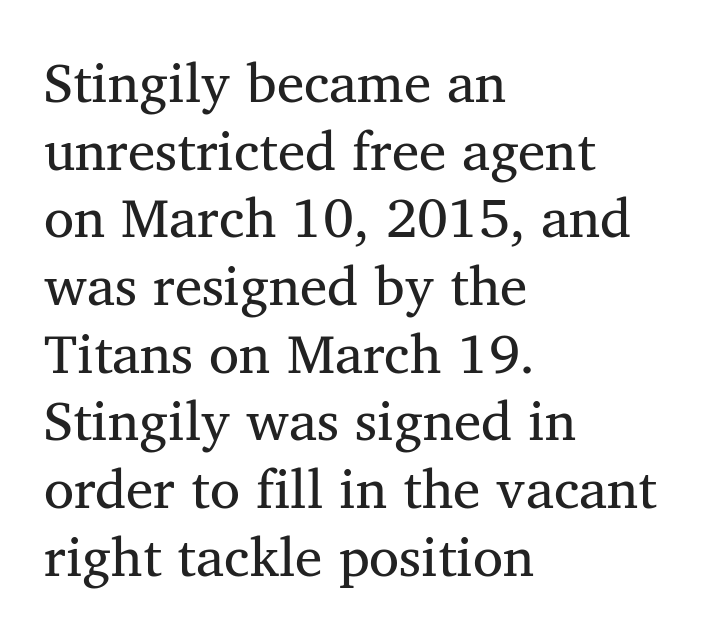
Vertical stems look standard width or narrower in stroke. Each word holds together tightly as a unit, with standard inter-letter gaps. Font category for this specimen: serif. The zone under the glyphs is completely vacant.
